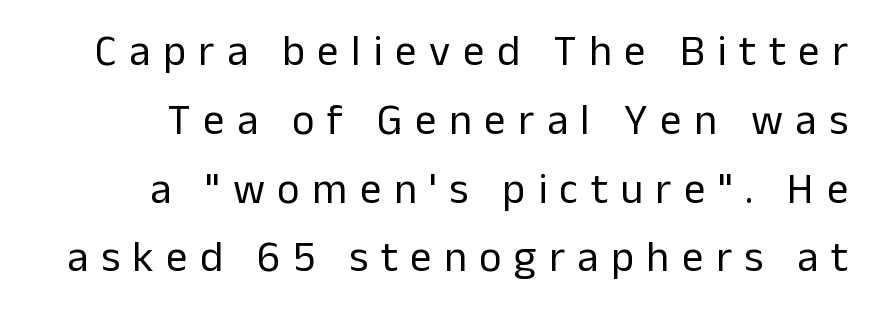
{"serif": "no", "italic": "no", "bold": "no", "weight": "regular", "width": "normal", "stroke_contrast": "low", "x_height": "medium", "monospaced": "no", "underline": "no", "align": "right", "line_spacing": "normal", "line_spacing_ratio": 1.6, "letter_spacing": "wide", "letter_spacing_em": 0.29, "glyph_px": 43}
